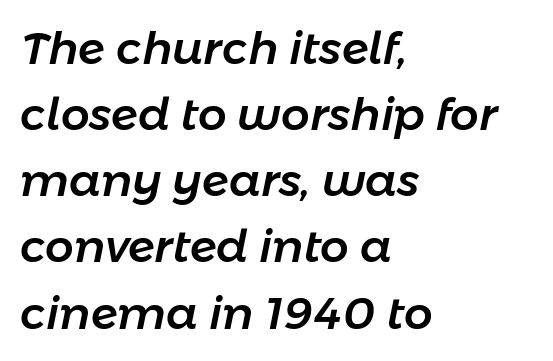
These lines are set flush left with a ragged right edge. Is the type slanted? Yes — the strokes lean at a clear angle. This sample has the flowing, uneven cadence of proportional lettering. Unmarked baselines from the first word to the last. Honestly, the row spacing looks completely unremarkable.
